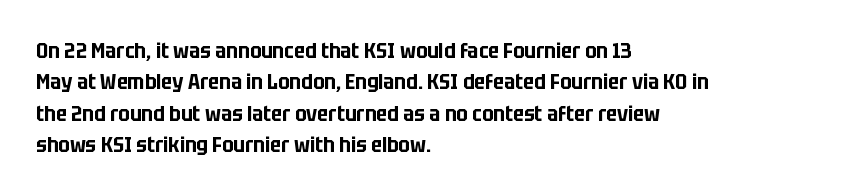
The image shows 22 px text type, upright; set left-aligned, normal line spacing (1.43x), normal letter spacing, not underlined.
